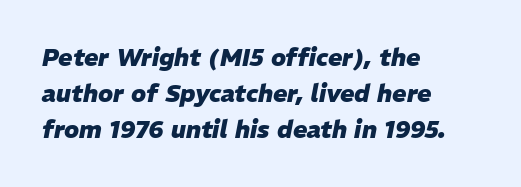
Q: Is the text bold? A: Yes.
Q: Is the text italic (slanted)? A: Yes, it leans right by about 11 degrees.
Q: Is the text underlined? A: No.
Q: How is the paragraph aligned? A: Left-aligned.
Q: Is the spacing between letters normal or unusually wide? A: Normal.
Q: Is the spacing between lines tight, normal or loose? A: Normal.
